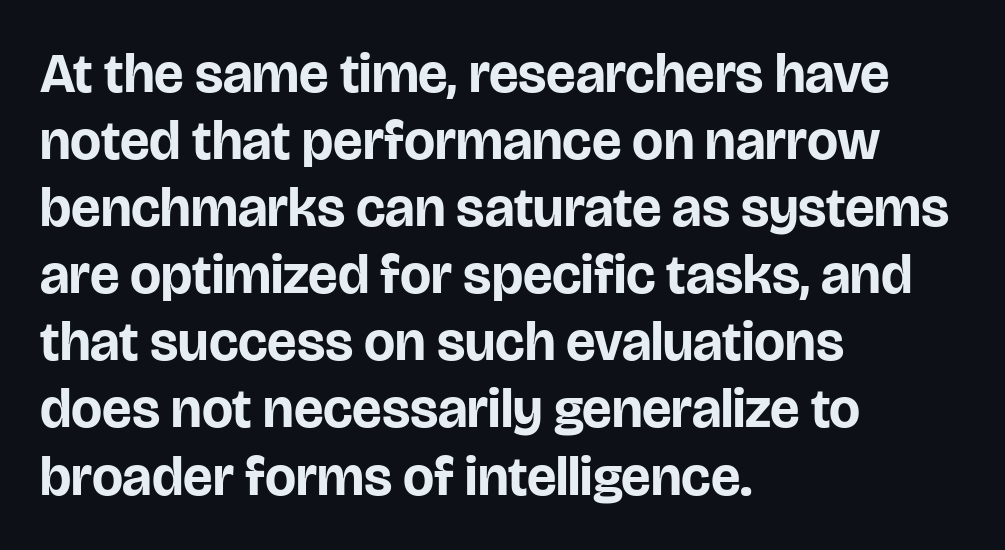
{"serif": "no", "italic": "no", "bold": "yes", "weight": "bold", "width": "normal", "stroke_contrast": "low", "x_height": "large", "monospaced": "no", "underline": "no", "align": "left", "line_spacing_ratio": 1.22, "letter_spacing": "normal", "letter_spacing_em": 0.0, "glyph_px": 55}
